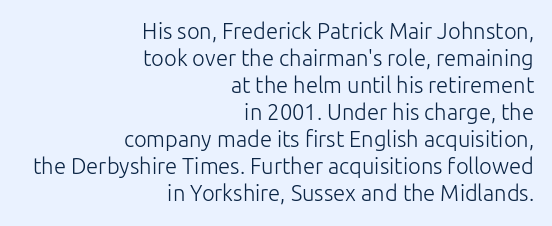
Q: Is the text bold? A: No.
Q: Is the text italic (slanted)? A: No, it is upright.
Q: Is the text underlined? A: No.
Q: How is the paragraph aligned? A: Right-aligned.
Q: Is the spacing between letters normal or unusually wide? A: Normal.
